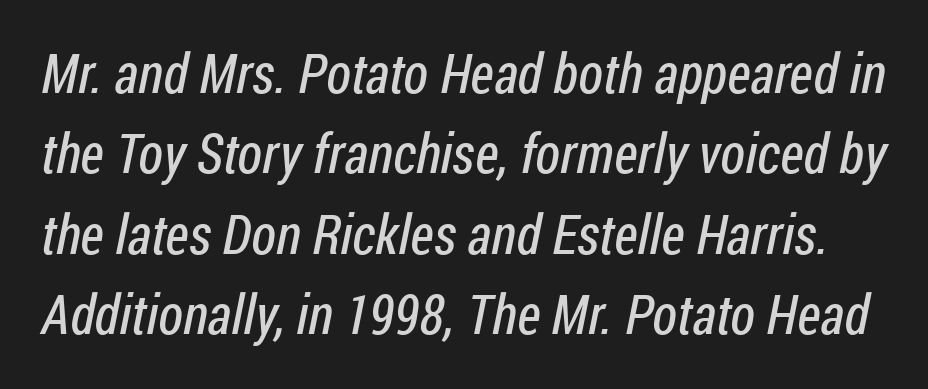
The image shows 55 px regular-weight, condensed sans-serif type; set normal line spacing (1.46x), normal letter spacing, not underlined; low stroke contrast and a medium x-height.
